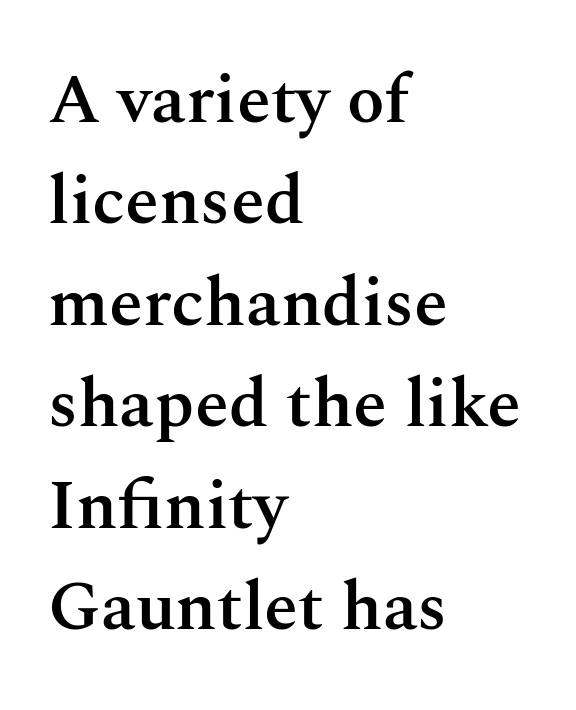
The image shows 69 px semibold serif type, upright; set left-aligned, normal line spacing (1.47x), normal letter spacing, not underlined; medium stroke contrast and a medium x-height.
